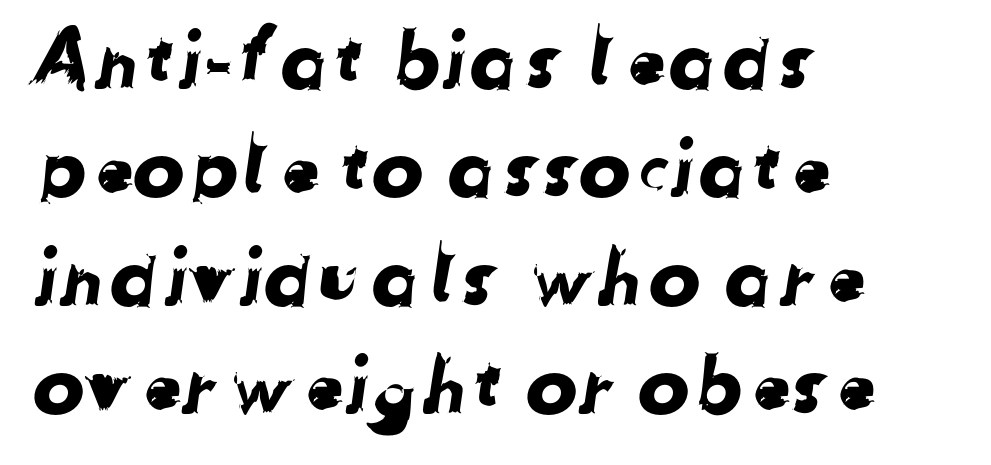
{"serif": "no", "width": "normal", "stroke_contrast": "low", "x_height": "medium", "monospaced": "no", "underline": "no", "align": "left", "line_spacing": "normal", "line_spacing_ratio": 1.39, "letter_spacing": "normal", "letter_spacing_em": 0.0, "glyph_px": 78}
